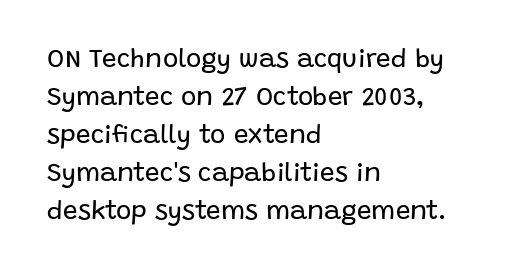
The image shows 26 px text type, upright; set left-aligned, normal line spacing (1.46x), normal letter spacing, not underlined.
